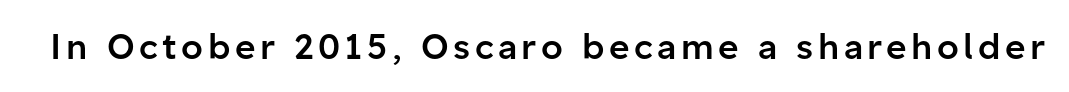
The image shows 35 px semibold sans-serif type, upright; set not underlined; low stroke contrast and a medium x-height.
